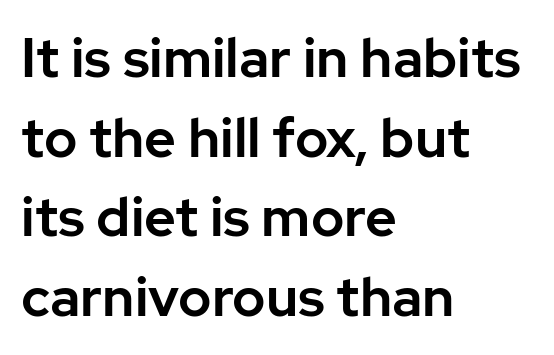
Q: Is the text italic (slanted)? A: No, it is upright.
Q: Is the typeface a serif or a sans-serif typeface? A: Sans-serif.
Q: Is the text underlined? A: No.
Q: How is the paragraph aligned? A: Left-aligned.
Q: Is the spacing between letters normal or unusually wide? A: Normal.
Q: Is the spacing between lines tight, normal or loose? A: Normal.
Q: Width (condensed, normal, or wide)? A: Normal.
Q: Stroke contrast? A: Low.
Q: x-height? A: Medium.
Q: Monospaced? A: No.
